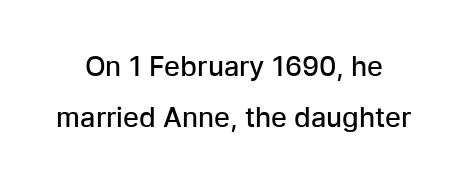
Q: Is the text bold? A: Semi-bold.
Q: Is the text italic (slanted)? A: No, it is upright.
Q: Is the text underlined? A: No.
Q: Is the spacing between letters normal or unusually wide? A: Normal.
